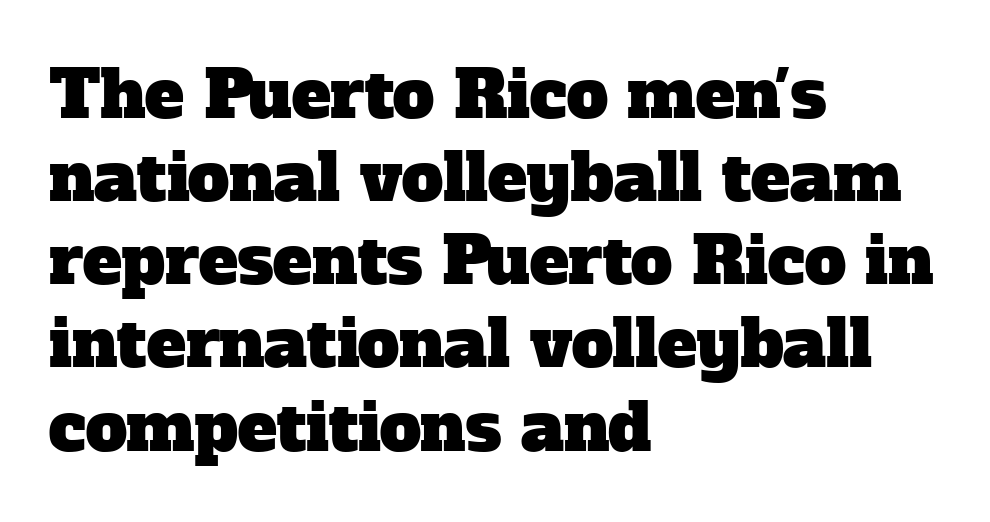
The image shows 66 px serif type; set left-aligned, normal line spacing (1.26x), normal letter spacing, not underlined; low stroke contrast and a medium x-height.
